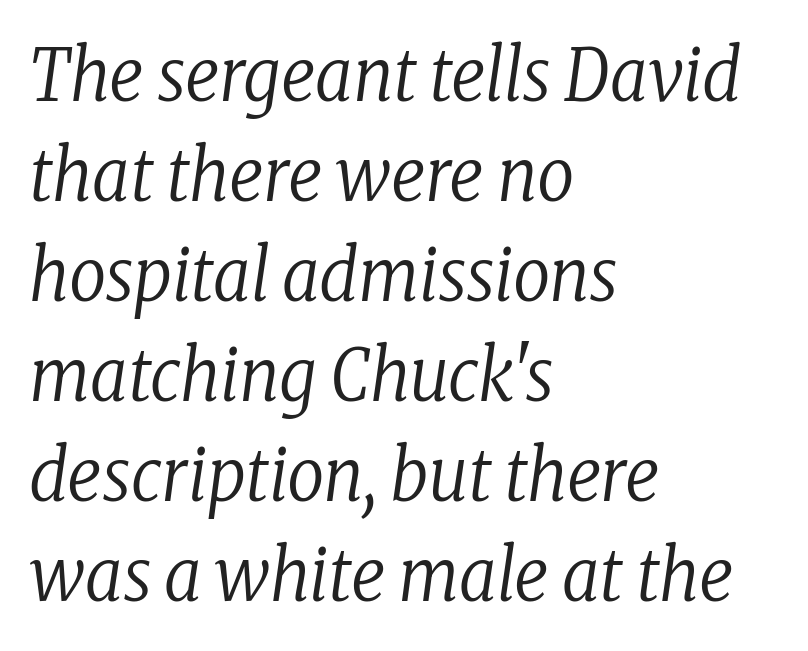
Q: Is the text bold? A: No.
Q: Is the text italic (slanted)? A: Yes, it leans right by about 8 degrees.
Q: Is the typeface a serif or a sans-serif typeface? A: Serif.
Q: Is the text underlined? A: No.
Q: How is the paragraph aligned? A: Left-aligned.
Q: Is the spacing between letters normal or unusually wide? A: Normal.
Q: Is the spacing between lines tight, normal or loose? A: Normal.
Q: Width (condensed, normal, or wide)? A: Condensed.
Q: Stroke contrast? A: Low.
Q: x-height? A: Medium.
Q: Monospaced? A: No.
